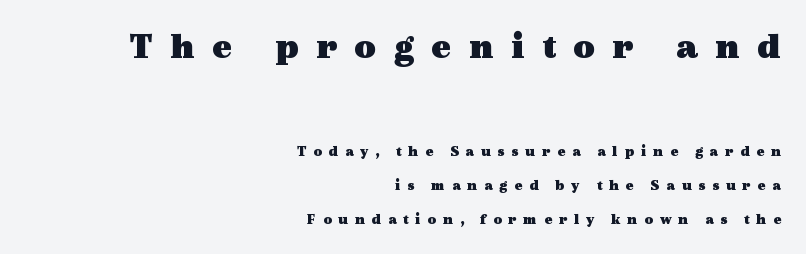
Q: Is the text bold? A: Yes.
Q: Is the text italic (slanted)? A: No, it is upright.
Q: Is the typeface a serif or a sans-serif typeface? A: Serif.
Q: Is the text underlined? A: No.
Q: How is the paragraph aligned? A: Right-aligned.
Q: Is the spacing between letters normal or unusually wide? A: Unusually wide.
Q: Is the spacing between lines tight, normal or loose? A: Loose.
Q: Which block of text is set in a larger size, the first (top) or the second (bottom)? A: The first (top) one.
Q: Width (condensed, normal, or wide)? A: Wide.
Q: x-height? A: Medium.
Q: Monospaced? A: No.
